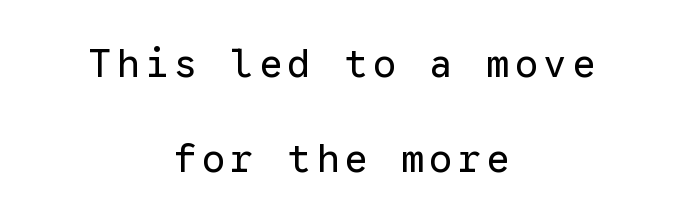
Underlining? Definitely not there. Visually the block forms a symmetrical silhouette, jagged on both flanks. This block would shrink considerably if given ordinary leading; it's expanded now. The font sits on the lighter half of the weight spectrum, regular included.
